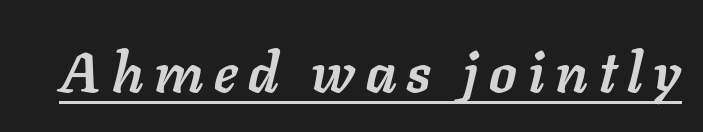
The image shows 56 px semibold type, italic (leaning right); set underlined; low stroke contrast and a medium x-height.
